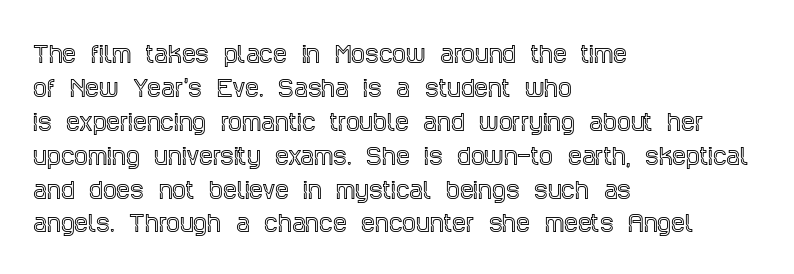
{"italic": "no", "underline": "no", "align": "left", "line_spacing": "normal", "line_spacing_ratio": 1.54, "letter_spacing": "normal", "letter_spacing_em": 0.0, "glyph_px": 22}
